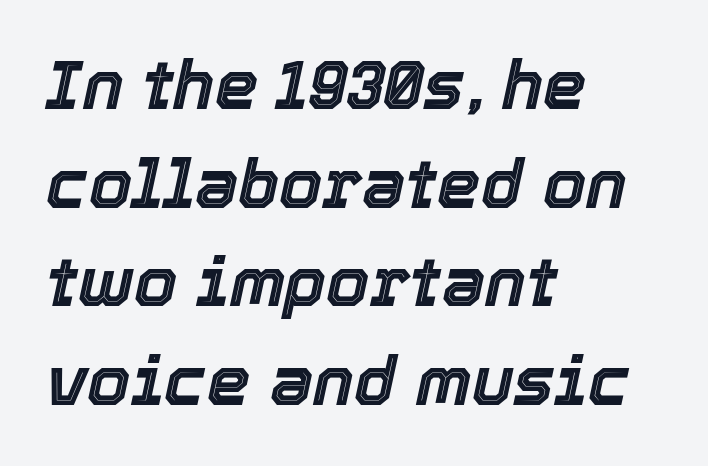
Q: Is the text italic (slanted)? A: Yes, it leans right by about 12 degrees.
Q: Is the text underlined? A: No.
Q: How is the paragraph aligned? A: Left-aligned.
Q: Is the spacing between letters normal or unusually wide? A: Normal.
Q: Is the spacing between lines tight, normal or loose? A: Normal.
Q: Width (condensed, normal, or wide)? A: Normal.
Q: x-height? A: Medium.
Q: Monospaced? A: No.
